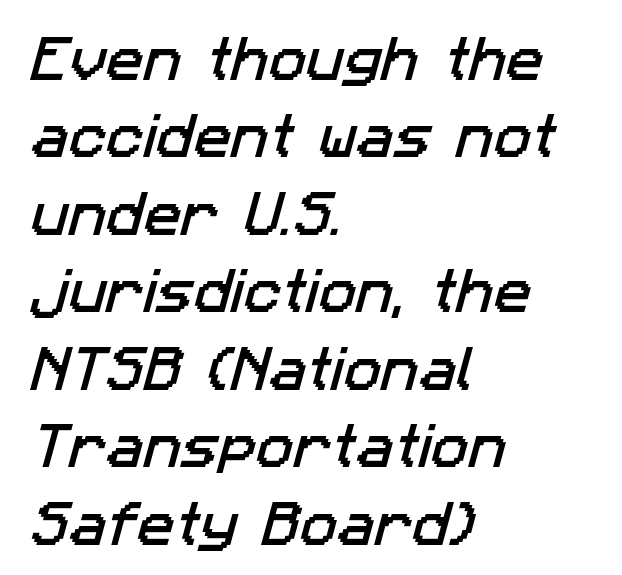
Q: Is the typeface a serif or a sans-serif typeface? A: Sans-serif.
Q: Is the text underlined? A: No.
Q: How is the paragraph aligned? A: Left-aligned.
Q: Is the spacing between letters normal or unusually wide? A: Normal.
Q: Is the spacing between lines tight, normal or loose? A: Normal.
Q: Width (condensed, normal, or wide)? A: Normal.
Q: Stroke contrast? A: Low.
Q: x-height? A: Medium.
Q: Monospaced? A: No.
